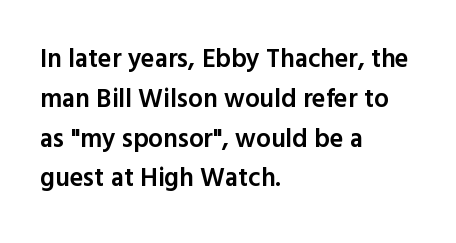
Q: Is the text bold? A: Semi-bold.
Q: Is the text italic (slanted)? A: No, it is upright.
Q: Is the text underlined? A: No.
Q: How is the paragraph aligned? A: Left-aligned.
Q: Is the spacing between letters normal or unusually wide? A: Normal.
Q: Is the spacing between lines tight, normal or loose? A: Normal.
